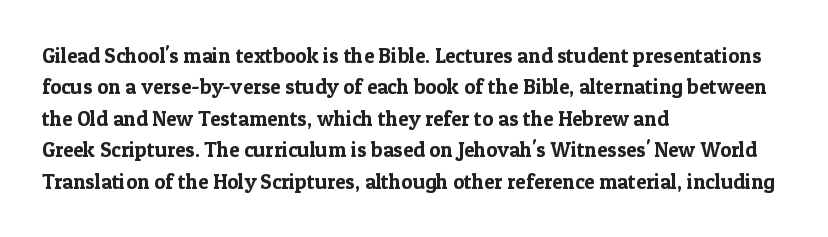
Unmarked baselines from the first word to the last. Every character sits straight up, as roman type does. The lines in this sample share a left origin and differ only in where they stop. Summary of vertical rhythm: regular, with standard interline spacing. Inter-character spacing is left at the font's built-in metrics.
